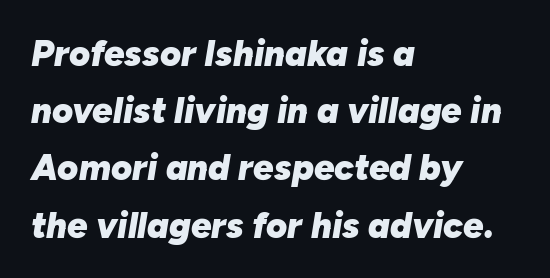
{"italic": "yes", "lean": "right", "slant_degrees": 10, "bold": "yes", "weight": "heavy", "width": "normal", "stroke_contrast": "low", "x_height": "medium", "monospaced": "no", "underline": "no", "align": "left", "line_spacing": "normal", "line_spacing_ratio": 1.59, "letter_spacing": "normal", "letter_spacing_em": 0.0, "glyph_px": 36}
